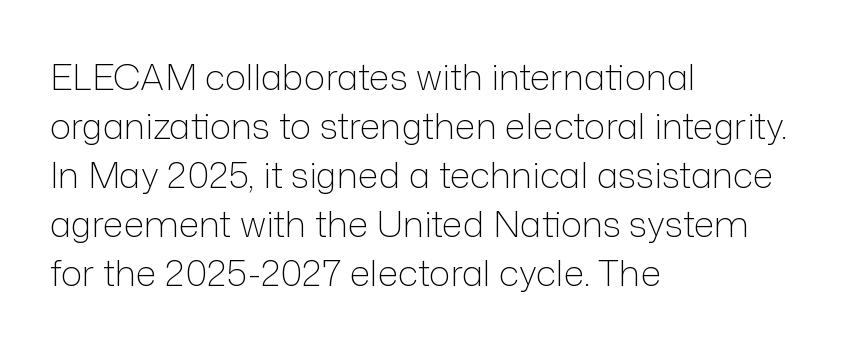
If you measured baseline to baseline, you'd find a middling distance. The strokes are not fattened; the text isn't bold. Honestly, there is no underline to notice here at all. This sample uses plain, unmodified letter spacing. The typography opts for an upright posture over an oblique one. The passage shown is typed in a proportional face where columns would drift.
